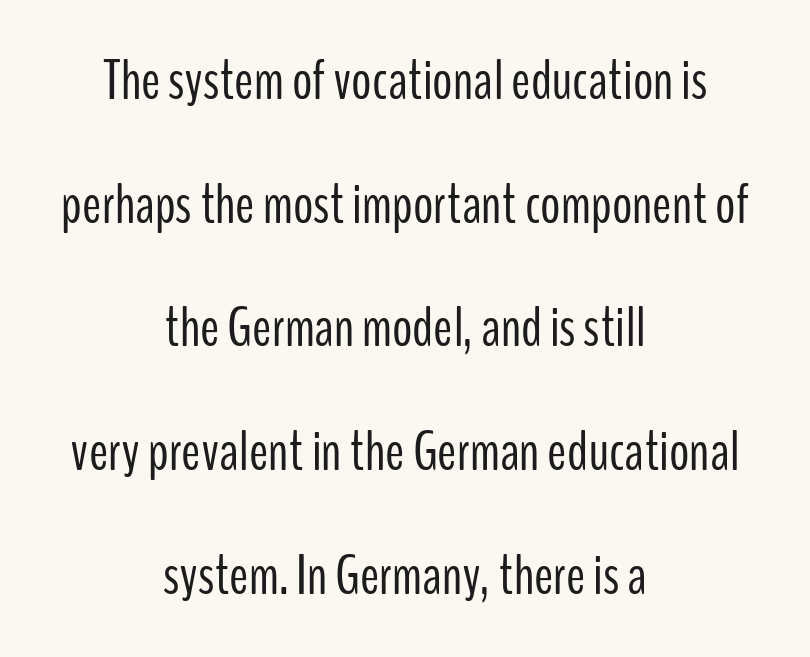
Descenders hang freely into open space. Caption: multi-line text, centered on the measure. Nothing sits at the stroke ends, so this counts as sans-serif. Do the letters lean? They stand straight.
